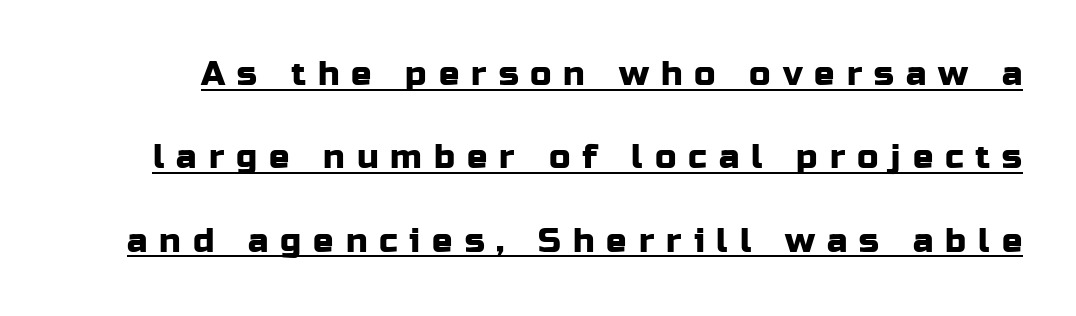
The letters advance in unequal steps, a hallmark of proportional type. The lettering is marked with a stroke running underneath it. The space between consecutive lines is lavish. I'd call this a sans setting — the letters go barefoot.
